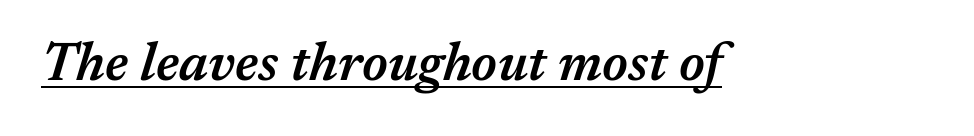
{"italic": "yes", "lean": "right", "slant_degrees": 17, "bold": "semi", "weight": "semibold", "width": "normal", "stroke_contrast": "medium", "x_height": "medium", "monospaced": "no", "underline": "yes", "letter_spacing": "normal", "letter_spacing_em": 0.0, "glyph_px": 53}
